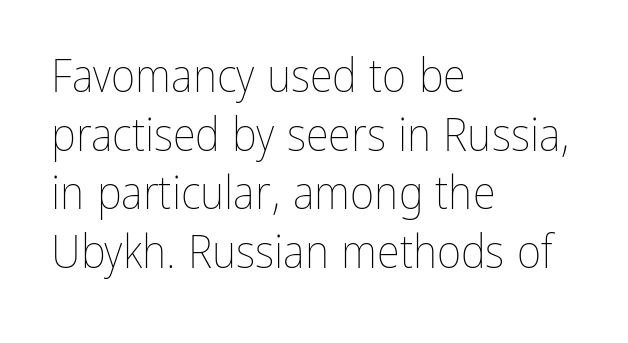
{"italic": "no", "bold": "no", "weight": "thin", "width": "condensed", "stroke_contrast": "low", "x_height": "medium", "monospaced": "no", "underline": "no", "align": "left", "line_spacing": "normal", "line_spacing_ratio": 1.25, "letter_spacing": "normal", "letter_spacing_em": 0.0, "glyph_px": 47}
